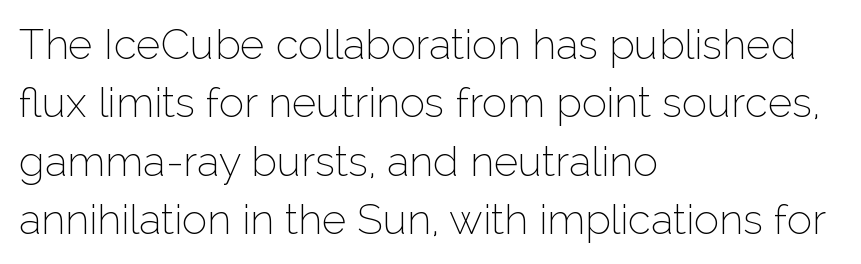
{"serif": "no", "italic": "no", "bold": "no", "weight": "thin", "width": "normal", "stroke_contrast": "low", "x_height": "medium", "monospaced": "no", "underline": "no", "align": "left", "line_spacing": "normal", "line_spacing_ratio": 1.39, "letter_spacing": "normal", "letter_spacing_em": 0.0, "glyph_px": 42}
